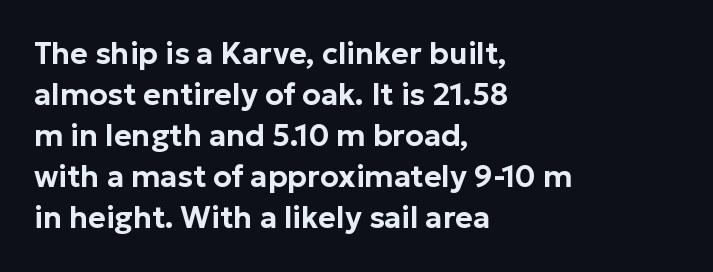
The image shows 30 px sans-serif type, upright; set left-aligned, normal line spacing (1.37x), normal letter spacing, not underlined; low stroke contrast and a medium x-height.
